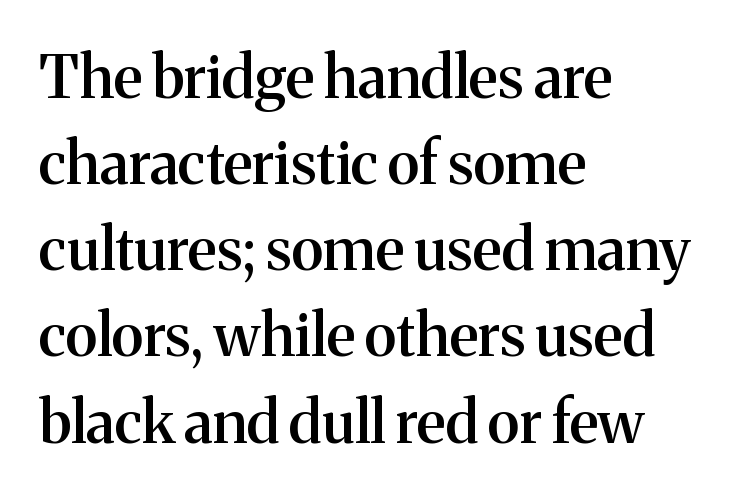
The image shows 59 px semibold serif type, upright; set left-aligned, normal line spacing (1.46x), normal letter spacing, not underlined; medium stroke contrast and a medium x-height.
